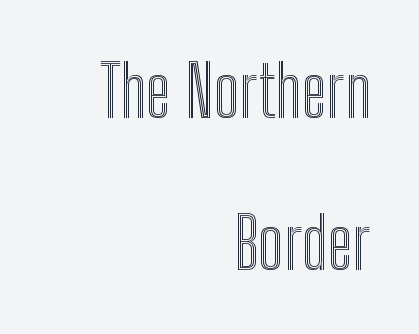
The image shows 71 px condensed type, upright; set right-aligned, loose line spacing (2.14x), normal letter spacing, not underlined; a medium x-height.
